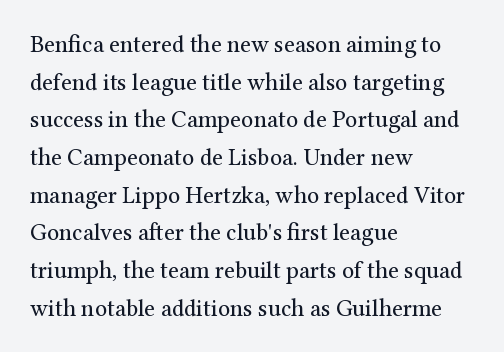
The setting favours the left margin, as ordinary paragraphs usually do. The face looks like a standard text weight, possibly lighter. Each row of text sits above clean, open space. Posture: straight, roman, zero tilt.
